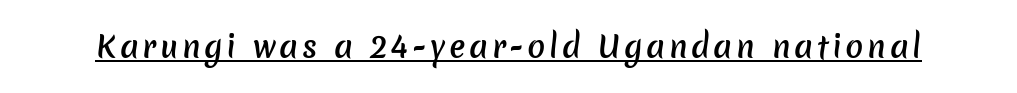
{"serif": "no", "bold": "semi", "weight": "semibold", "width": "normal", "stroke_contrast": "low", "x_height": "medium", "monospaced": "no", "underline": "yes", "glyph_px": 30}
